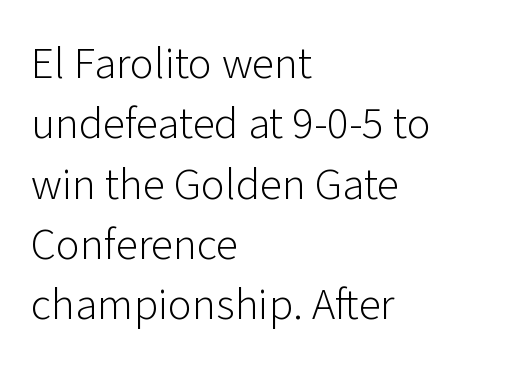
Q: Is the text bold? A: No.
Q: Is the text italic (slanted)? A: No, it is upright.
Q: Is the typeface a serif or a sans-serif typeface? A: Sans-serif.
Q: Is the text underlined? A: No.
Q: How is the paragraph aligned? A: Left-aligned.
Q: Is the spacing between letters normal or unusually wide? A: Normal.
Q: Is the spacing between lines tight, normal or loose? A: Normal.
Q: Width (condensed, normal, or wide)? A: Normal.
Q: Stroke contrast? A: Low.
Q: x-height? A: Medium.
Q: Monospaced? A: No.
